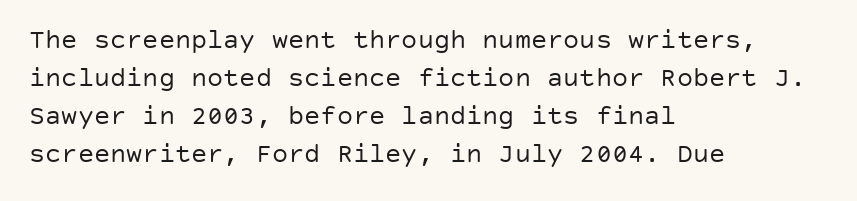
{"italic": "no", "bold": "no", "underline": "no", "align": "left", "line_spacing": "normal", "line_spacing_ratio": 1.41, "letter_spacing": "normal", "letter_spacing_em": 0.0, "glyph_px": 27}
